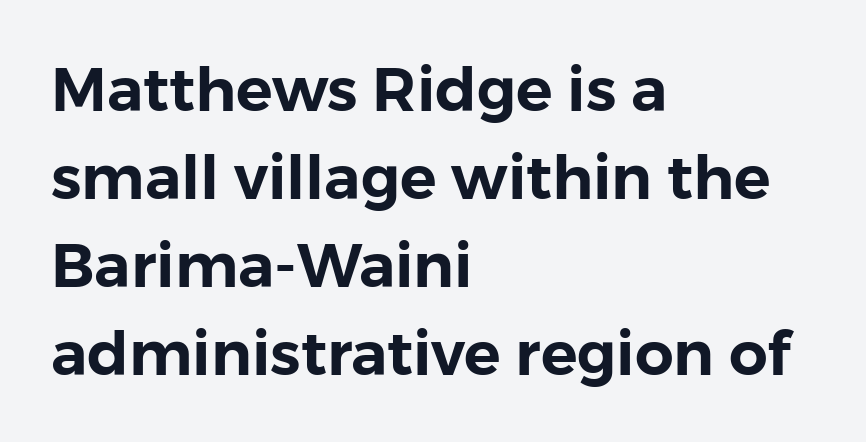
The letters stand upright; this is a roman face. Reading down the block, your eye returns to a fixed left position each line. Check the space under the baseline: it is left empty. Quick note: interline space is typical.
